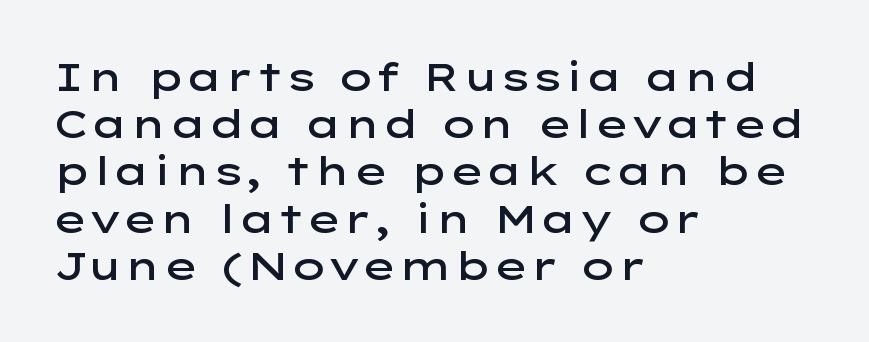
Q: Is the text bold? A: Semi-bold.
Q: Is the text italic (slanted)? A: No, it is upright.
Q: Is the typeface a serif or a sans-serif typeface? A: Sans-serif.
Q: Is the text underlined? A: No.
Q: How is the paragraph aligned? A: Left-aligned.
Q: Is the spacing between letters normal or unusually wide? A: Normal.
Q: Width (condensed, normal, or wide)? A: Wide.
Q: Stroke contrast? A: Low.
Q: x-height? A: Medium.
Q: Monospaced? A: No.
